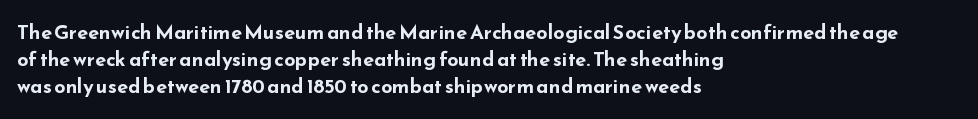
{"italic": "no", "bold": "yes", "underline": "no", "align": "left", "line_spacing": "normal", "line_spacing_ratio": 1.36, "letter_spacing": "normal", "letter_spacing_em": 0.0, "glyph_px": 20}
